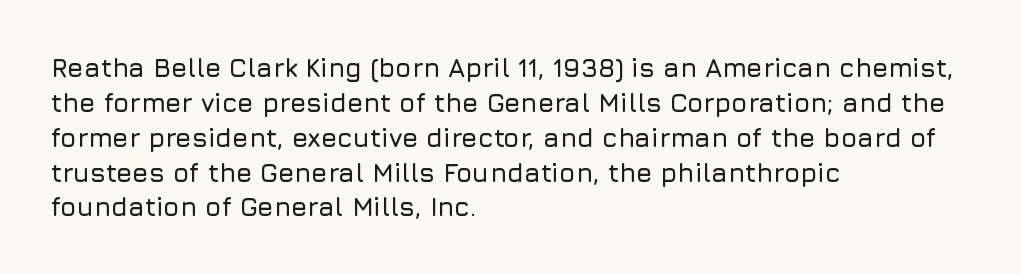
Q: Is the text italic (slanted)? A: No, it is upright.
Q: Is the text underlined? A: No.
Q: How is the paragraph aligned? A: Left-aligned.
Q: Is the spacing between letters normal or unusually wide? A: Normal.
Q: Is the spacing between lines tight, normal or loose? A: Normal.
